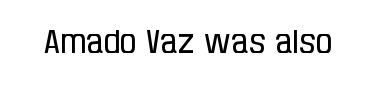
{"serif": "no", "italic": "no", "bold": "no", "weight": "regular", "width": "condensed", "stroke_contrast": "low", "x_height": "large", "monospaced": "no", "underline": "no", "letter_spacing": "normal", "letter_spacing_em": 0.0, "glyph_px": 33}
